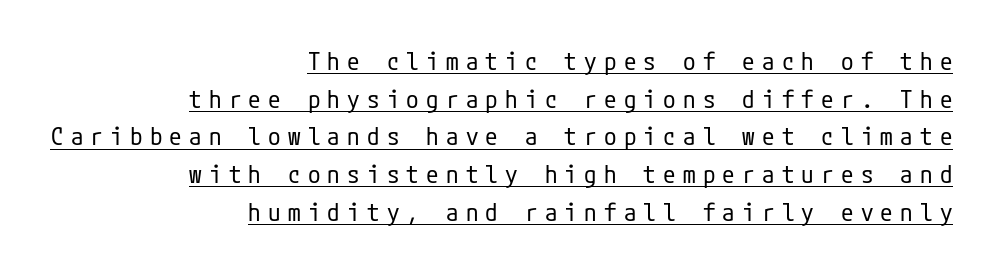
{"italic": "no", "bold": "no", "underline": "yes", "align": "right", "line_spacing": "normal", "line_spacing_ratio": 1.51, "letter_spacing": "wide", "letter_spacing_em": 0.29, "glyph_px": 25}
